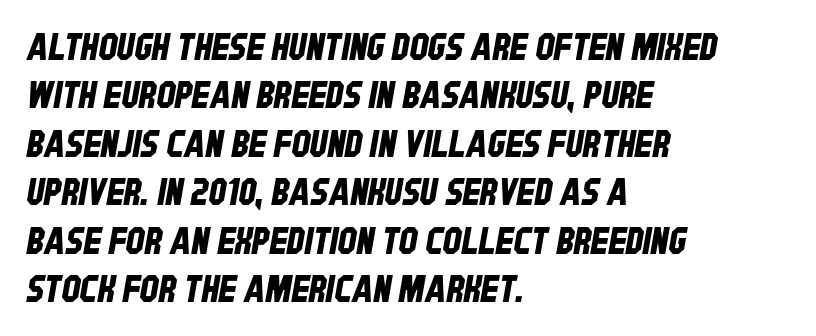
Each letter's strokes conclude bluntly, with no projecting serifs. The passage shown is not underscored anywhere. One glance says typical: line gaps are just what's usual. Here the designer chose a conventional face with non-uniform glyph widths.
